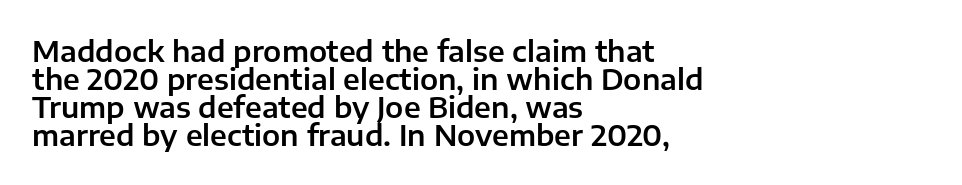
{"serif": "no", "italic": "no", "width": "normal", "stroke_contrast": "low", "x_height": "medium", "monospaced": "no", "underline": "no", "align": "left", "line_spacing": "tight", "line_spacing_ratio": 0.96, "letter_spacing": "normal", "letter_spacing_em": 0.0, "glyph_px": 29}
